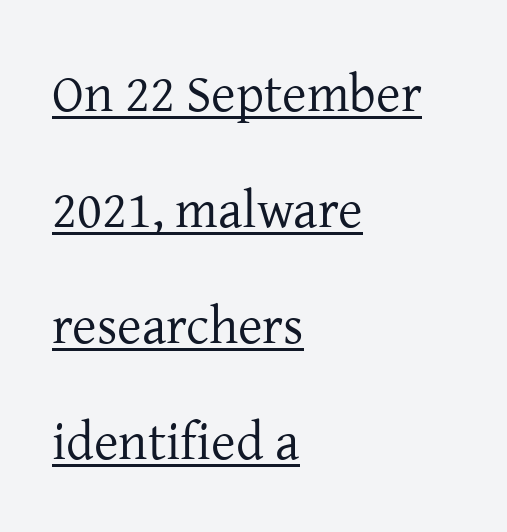
Is this a sans? No — the strokes have serifs. The font is comparable to plain body text, perhaps lighter. Here the designer chose a conventional face with non-uniform glyph widths. The rendering uses the underline text-decoration.
